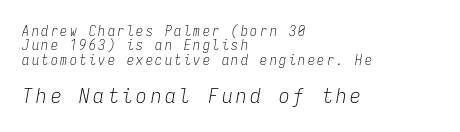
{"italic": "yes", "lean": "right", "slant_degrees": 9, "bold": "no", "underline": "no", "align": "left", "line_spacing": "tight", "line_spacing_ratio": 1.03, "larger_block": "second", "size_ratio": 1.5, "glyph_px": 21}
